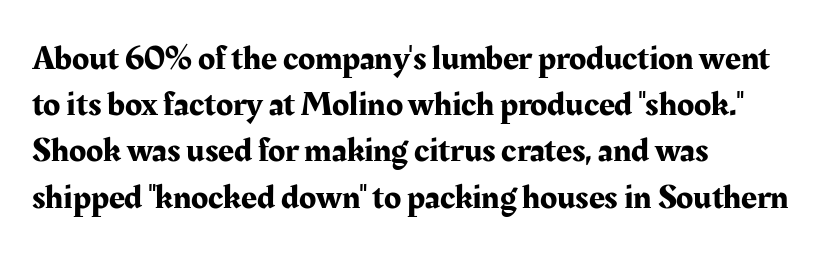
Regular leading. A typesetter would label this face a serif. Character widths vary here, with narrow letters taking less room than wide ones. Look at the tracking — it's just the regular setting, nothing added. Leftover space on each line is placed entirely after the last word.
